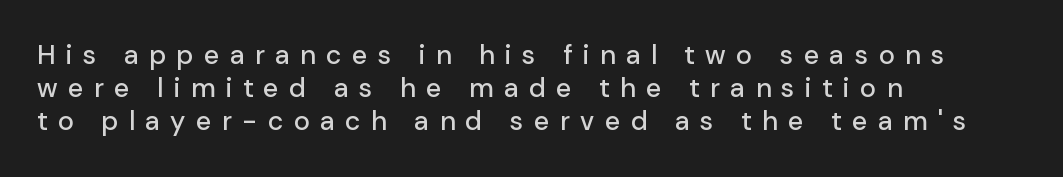
Q: Is the text italic (slanted)? A: No, it is upright.
Q: Is the text underlined? A: No.
Q: How is the paragraph aligned? A: Left-aligned.
Q: Is the spacing between letters normal or unusually wide? A: Unusually wide.
